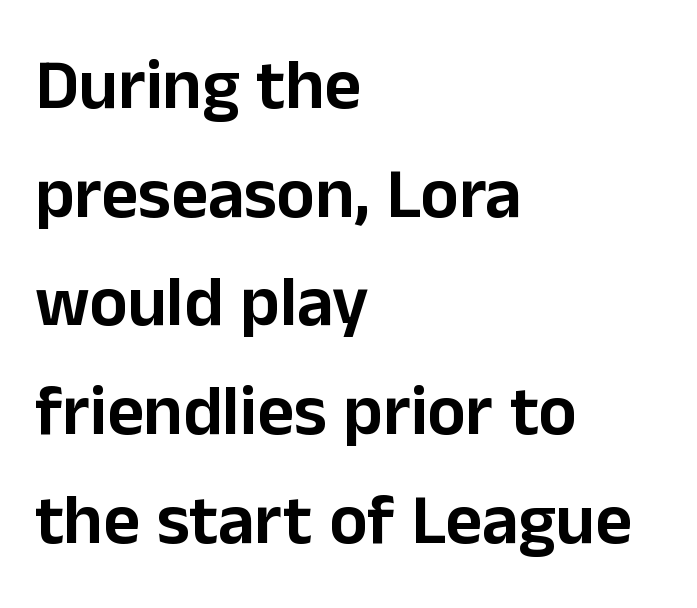
The image shows 71 px sans-serif type, upright; set left-aligned, normal line spacing (1.53x), normal letter spacing, not underlined; low stroke contrast and a medium x-height.
